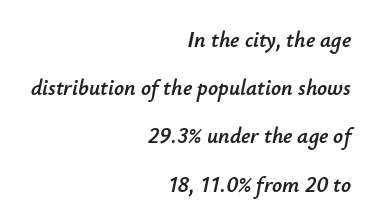
Q: Is the text italic (slanted)? A: Yes, it leans right by about 12 degrees.
Q: Is the text underlined? A: No.
Q: How is the paragraph aligned? A: Right-aligned.
Q: Is the spacing between letters normal or unusually wide? A: Normal.
Q: Is the spacing between lines tight, normal or loose? A: Loose.
